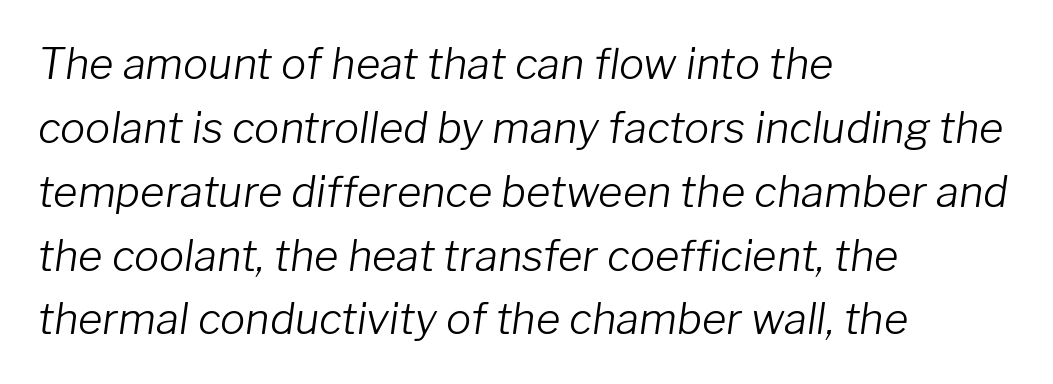
Q: Is the text bold? A: No.
Q: Is the text italic (slanted)? A: Yes, it leans right by about 8 degrees.
Q: Is the text underlined? A: No.
Q: How is the paragraph aligned? A: Left-aligned.
Q: Is the spacing between letters normal or unusually wide? A: Normal.
Q: Is the spacing between lines tight, normal or loose? A: Normal.
Q: Width (condensed, normal, or wide)? A: Normal.
Q: Stroke contrast? A: Low.
Q: x-height? A: Medium.
Q: Monospaced? A: No.
